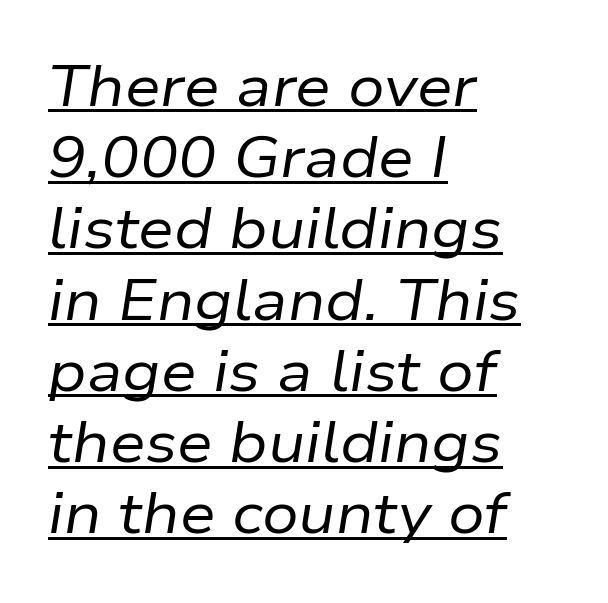
The rendering keeps characters at their native spacing. The block of text has a typical density, with ordinary space between rows. Stems and bowls with no extra thickness — not bold. Compared with ordinary roman type, these characters are visibly tilted. Think of a printed novel: that variable character pitch is what you see here. This is underlined copy, the kind a proofreader might mark for attention.
